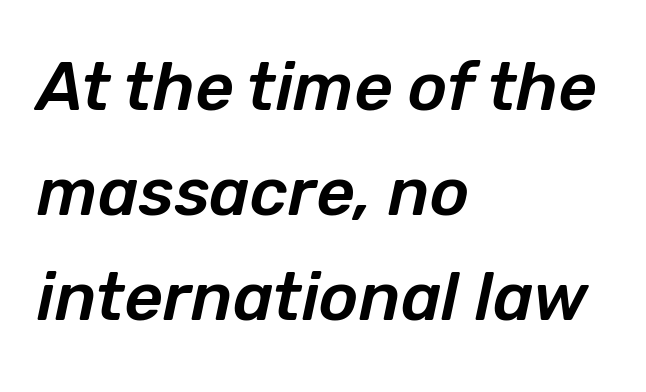
Q: Is the text italic (slanted)? A: Yes, it leans right by about 12 degrees.
Q: Is the text underlined? A: No.
Q: How is the paragraph aligned? A: Left-aligned.
Q: Is the spacing between letters normal or unusually wide? A: Normal.
Q: Is the spacing between lines tight, normal or loose? A: Normal.
Q: Width (condensed, normal, or wide)? A: Normal.
Q: Stroke contrast? A: Low.
Q: x-height? A: Medium.
Q: Monospaced? A: No.
